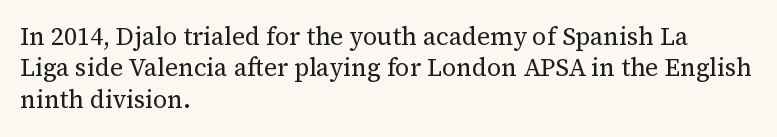
Q: Is the text bold? A: No.
Q: Is the text italic (slanted)? A: No, it is upright.
Q: Is the text underlined? A: No.
Q: How is the paragraph aligned? A: Left-aligned.
Q: Is the spacing between letters normal or unusually wide? A: Normal.
Q: Is the spacing between lines tight, normal or loose? A: Normal.
